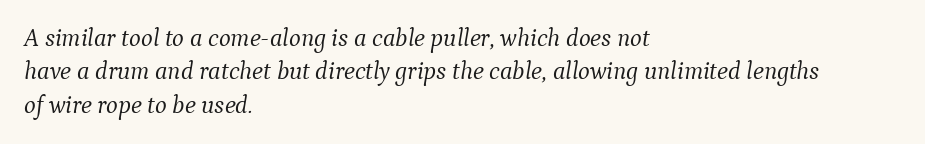
The weight would be labelled regular, book, light, or lighter still. Each word holds together tightly as a unit, with standard inter-letter gaps. The specimen omits any rule beneath the text block's lines. If you measured baseline to baseline, you'd find a middling distance. If you drew a line through each stem, it would be angled. In CSS terms this would be text-align: left.
